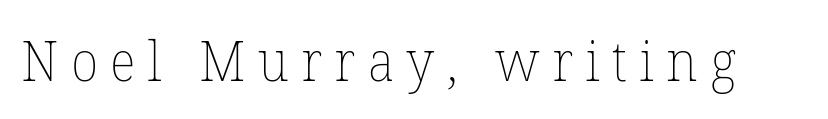
The image shows 56 px thin type, upright; set unusually wide letter spacing (+0.22 em), not underlined; low stroke contrast and a medium x-height.
